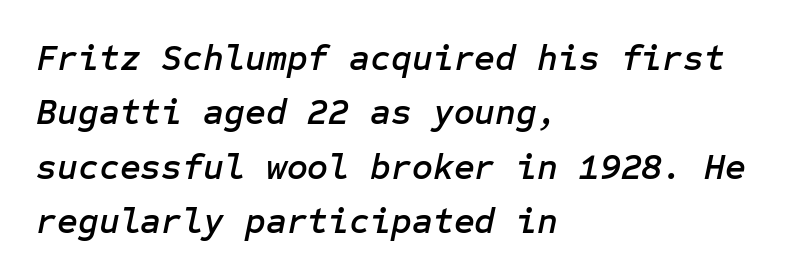
Q: Is the text italic (slanted)? A: Yes, it leans right by about 12 degrees.
Q: Is the text underlined? A: No.
Q: How is the paragraph aligned? A: Left-aligned.
Q: Is the spacing between letters normal or unusually wide? A: Normal.
Q: Is the spacing between lines tight, normal or loose? A: Normal.
Q: Width (condensed, normal, or wide)? A: Normal.
Q: Stroke contrast? A: Low.
Q: x-height? A: Medium.
